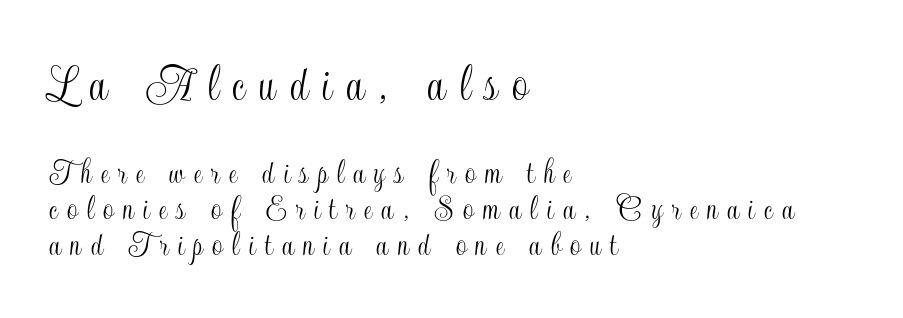
Q: Is the text italic (slanted)? A: Yes.
Q: Is the text underlined? A: No.
Q: How is the paragraph aligned? A: Left-aligned.
Q: Is the spacing between letters normal or unusually wide? A: Unusually wide.
Q: Is the spacing between lines tight, normal or loose? A: Tight.
Q: Which block of text is set in a larger size, the first (top) or the second (bottom)? A: The first (top) one.
Q: Width (condensed, normal, or wide)? A: Condensed.
Q: x-height? A: Small.
Q: Monospaced? A: No.
